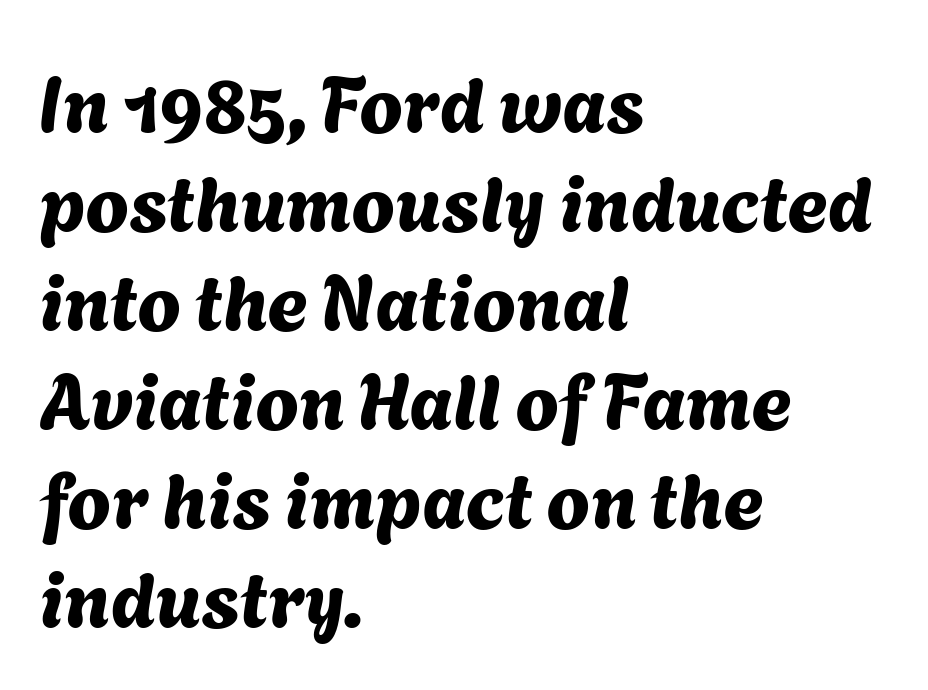
The image shows 78 px sans-serif type; set left-aligned, normal line spacing (1.27x), normal letter spacing, not underlined; medium stroke contrast and a medium x-height.
